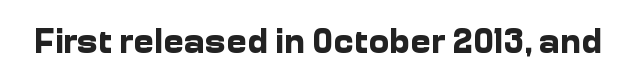
The image shows 35 px bold sans-serif type, upright; set normal letter spacing, not underlined; low stroke contrast and a medium x-height.
